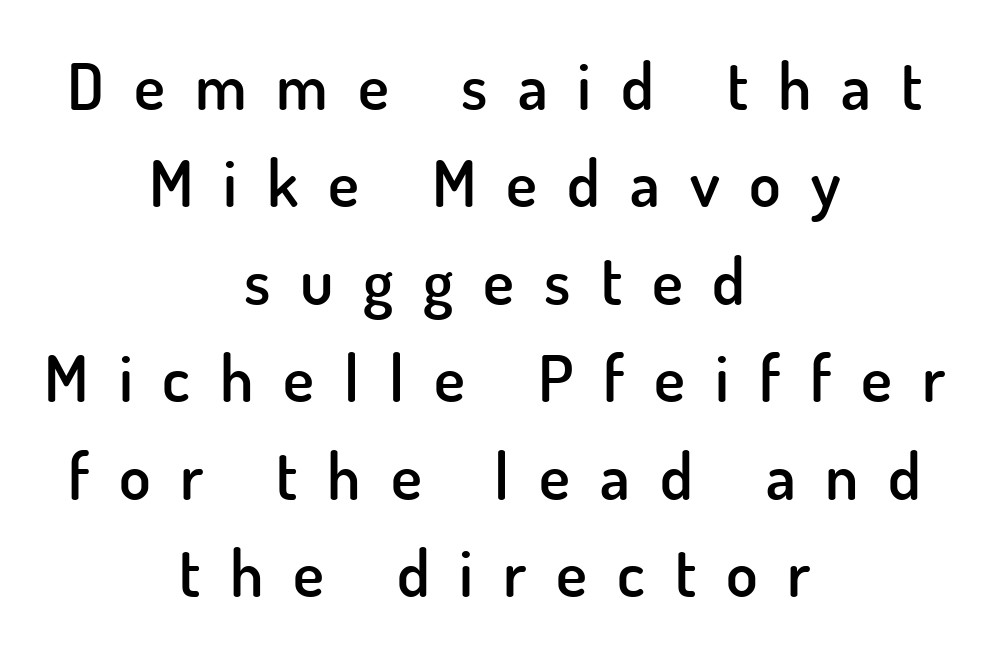
{"serif": "no", "italic": "no", "bold": "semi", "weight": "semibold", "width": "normal", "stroke_contrast": "low", "x_height": "small", "monospaced": "no", "underline": "no", "align": "center", "line_spacing": "normal", "line_spacing_ratio": 1.5, "letter_spacing": "wide", "letter_spacing_em": 0.46, "glyph_px": 65}
